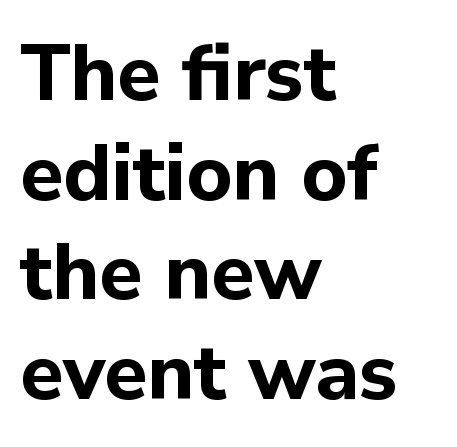
The image shows 79 px bold sans-serif type, upright; set left-aligned, normal line spacing (1.26x), normal letter spacing, not underlined; low stroke contrast and a medium x-height.
